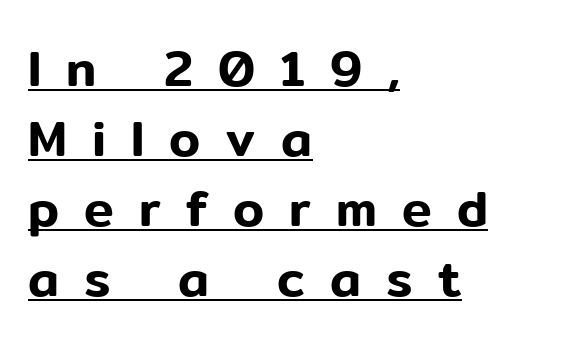
{"serif": "no", "italic": "no", "width": "normal", "stroke_contrast": "low", "x_height": "medium", "monospaced": "no", "underline": "yes", "align": "left", "line_spacing": "normal", "line_spacing_ratio": 1.4, "letter_spacing": "wide", "letter_spacing_em": 0.5, "glyph_px": 50}
